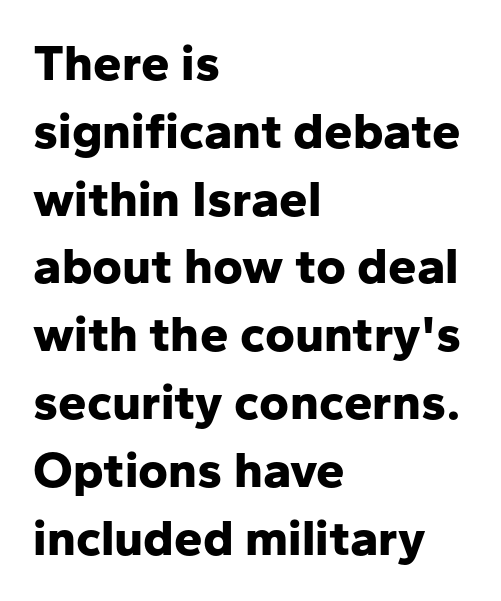
The image shows 51 px bold sans-serif type, upright; set left-aligned, normal line spacing (1.33x), normal letter spacing, not underlined; low stroke contrast and a medium x-height.
